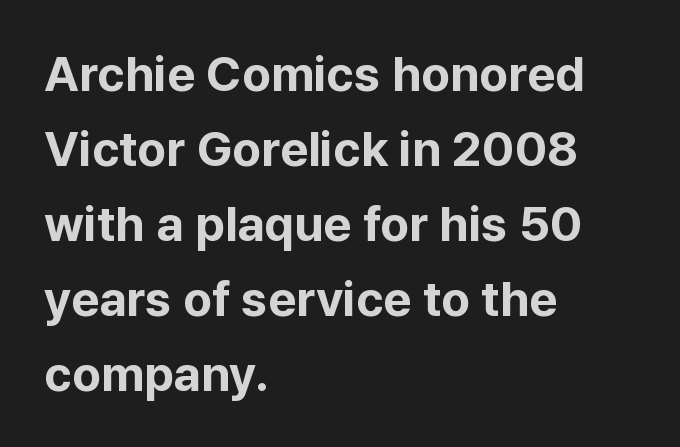
{"serif": "no", "italic": "no", "bold": "yes", "weight": "bold", "width": "normal", "stroke_contrast": "low", "x_height": "medium", "monospaced": "no", "underline": "no", "align": "left", "line_spacing": "normal", "line_spacing_ratio": 1.53, "letter_spacing": "normal", "letter_spacing_em": 0.0, "glyph_px": 49}
